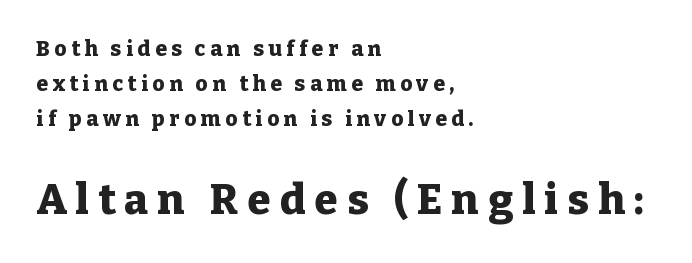
{"serif": "yes", "italic": "no", "bold": "yes", "weight": "heavy", "width": "normal", "stroke_contrast": "low", "x_height": "medium", "monospaced": "no", "underline": "no", "align": "left", "line_spacing": "normal", "line_spacing_ratio": 1.66, "letter_spacing": "wide", "letter_spacing_em": 0.22, "larger_block": "second", "size_ratio": 2.0, "glyph_px": 42}
